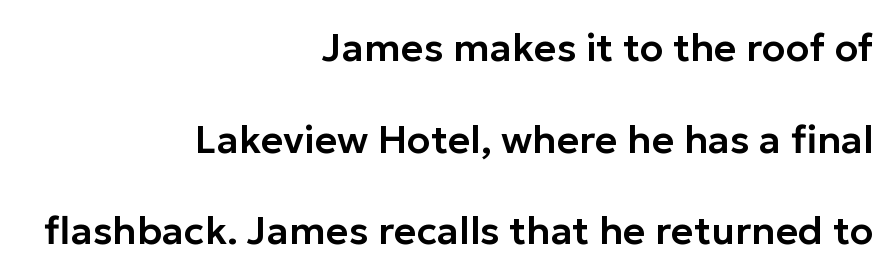
The lines are quadded right. These lines are composed in type without serifs. Tracking value appears to be zero — textbook default spacing. Quick note: underline off.
